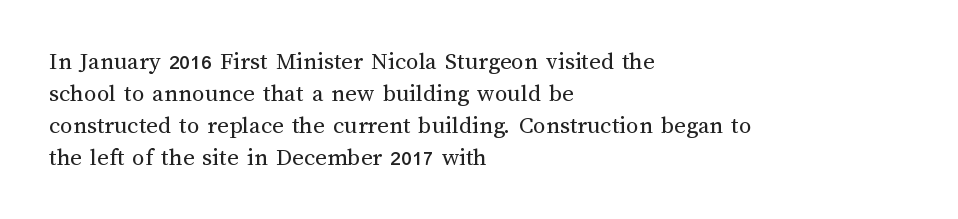
The image shows 25 px text type, upright; set left-aligned, normal line spacing (1.28x), normal letter spacing, not underlined.
